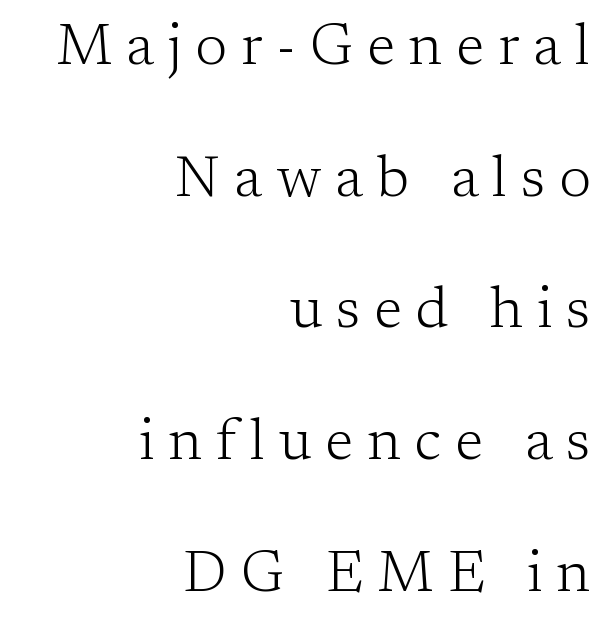
{"serif": "yes", "italic": "no", "bold": "no", "weight": "light", "width": "normal", "stroke_contrast": "low", "x_height": "medium", "monospaced": "no", "underline": "no", "align": "right", "line_spacing": "loose", "line_spacing_ratio": 2.27, "letter_spacing": "wide", "letter_spacing_em": 0.24, "glyph_px": 58}
